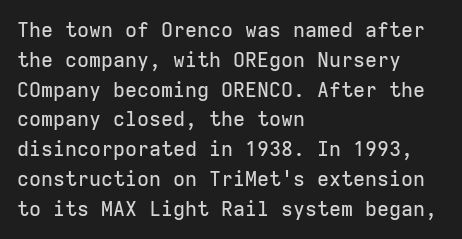
The image shows 20 px text type, upright; set left-aligned, normal line spacing (1.49x), normal letter spacing, not underlined.
